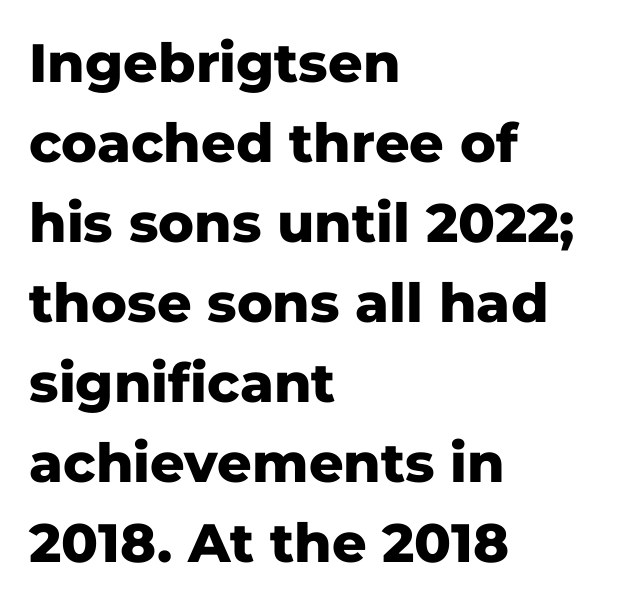
Q: Is the text bold? A: Yes.
Q: Is the text italic (slanted)? A: No, it is upright.
Q: Is the typeface a serif or a sans-serif typeface? A: Sans-serif.
Q: Is the text underlined? A: No.
Q: How is the paragraph aligned? A: Left-aligned.
Q: Is the spacing between letters normal or unusually wide? A: Normal.
Q: Is the spacing between lines tight, normal or loose? A: Normal.
Q: Width (condensed, normal, or wide)? A: Normal.
Q: Stroke contrast? A: Low.
Q: x-height? A: Medium.
Q: Monospaced? A: No.
